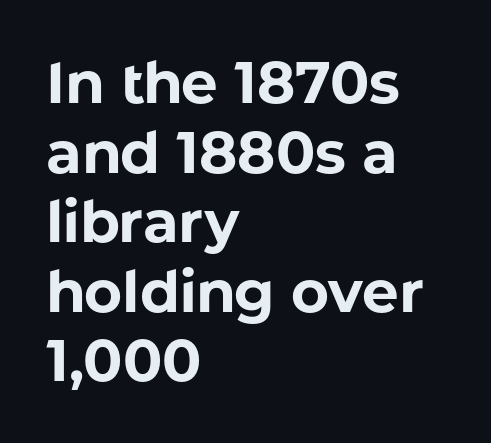
Q: Is the text bold? A: Yes.
Q: Is the text italic (slanted)? A: No, it is upright.
Q: Is the typeface a serif or a sans-serif typeface? A: Sans-serif.
Q: Is the text underlined? A: No.
Q: How is the paragraph aligned? A: Left-aligned.
Q: Is the spacing between letters normal or unusually wide? A: Normal.
Q: Width (condensed, normal, or wide)? A: Normal.
Q: Stroke contrast? A: Low.
Q: x-height? A: Medium.
Q: Monospaced? A: No.
